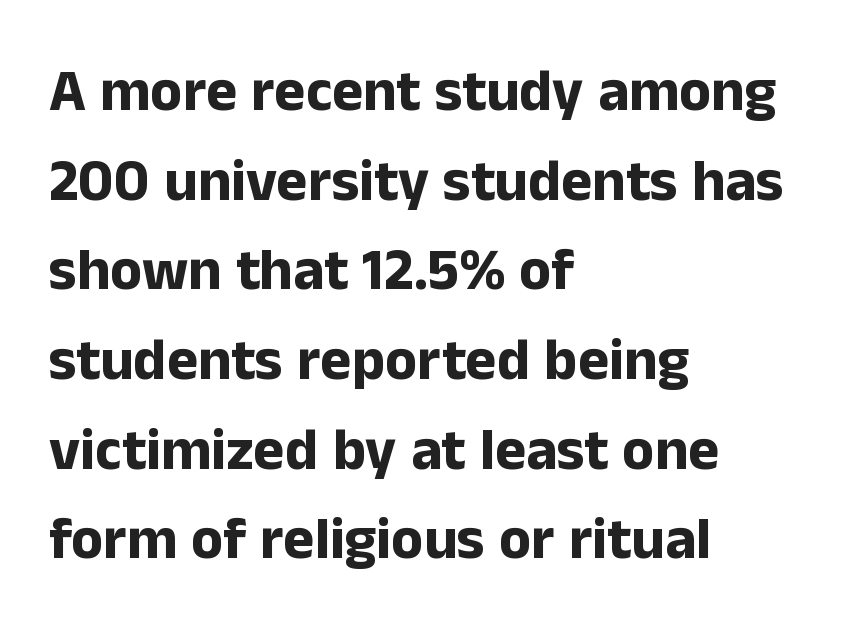
{"serif": "no", "italic": "no", "bold": "yes", "weight": "bold", "width": "normal", "stroke_contrast": "low", "x_height": "medium", "monospaced": "no", "underline": "no", "align": "left", "line_spacing": "normal", "line_spacing_ratio": 1.52, "letter_spacing": "normal", "letter_spacing_em": 0.0, "glyph_px": 59}
